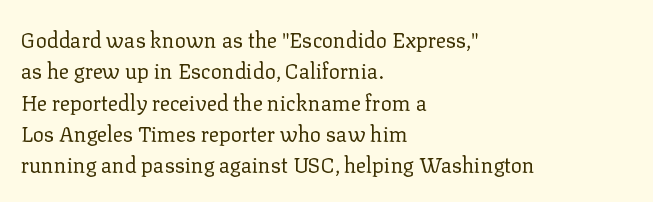
Q: Is the text bold? A: No.
Q: Is the text italic (slanted)? A: No, it is upright.
Q: Is the text underlined? A: No.
Q: How is the paragraph aligned? A: Left-aligned.
Q: Is the spacing between letters normal or unusually wide? A: Normal.
Q: Is the spacing between lines tight, normal or loose? A: Normal.
